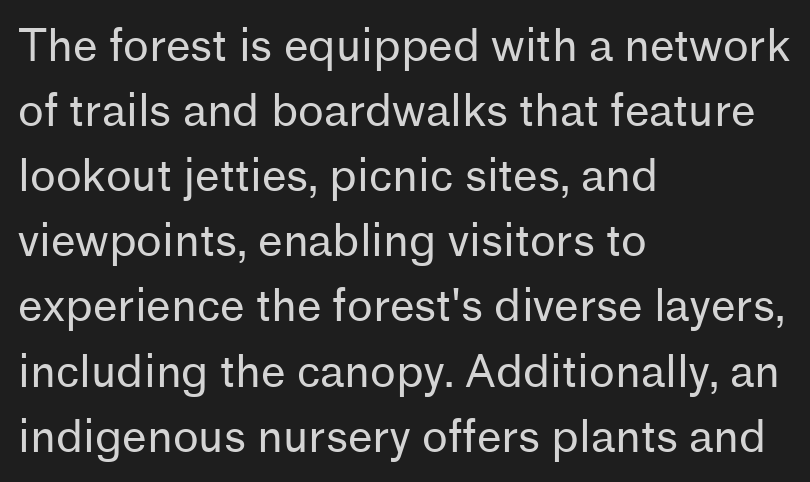
Q: Is the text bold? A: No.
Q: Is the text italic (slanted)? A: No, it is upright.
Q: Is the typeface a serif or a sans-serif typeface? A: Sans-serif.
Q: Is the text underlined? A: No.
Q: How is the paragraph aligned? A: Left-aligned.
Q: Is the spacing between letters normal or unusually wide? A: Normal.
Q: Is the spacing between lines tight, normal or loose? A: Normal.
Q: Width (condensed, normal, or wide)? A: Normal.
Q: Stroke contrast? A: Low.
Q: x-height? A: Medium.
Q: Monospaced? A: No.
